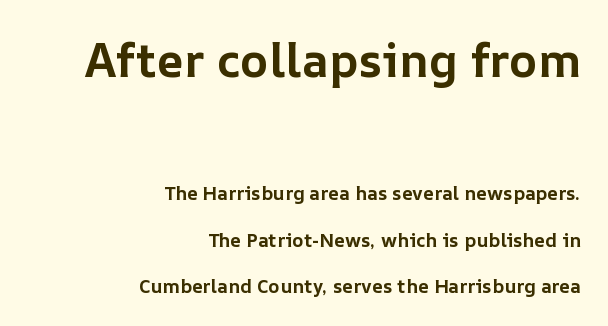
The image shows 47 px bold type, upright; set right-aligned, loose line spacing (2.44x), normal letter spacing, not underlined; the first (top) block is 2.47x larger; low stroke contrast and a medium x-height.
